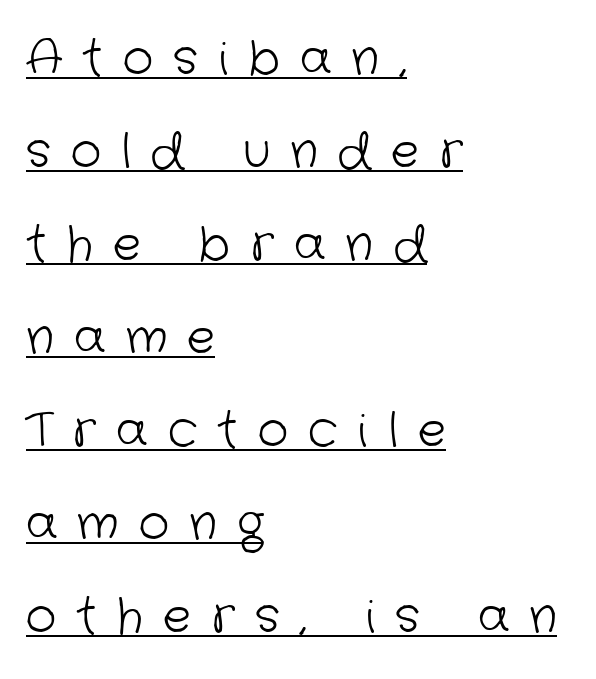
Q: Is the text bold? A: No.
Q: Is the typeface a serif or a sans-serif typeface? A: Sans-serif.
Q: Is the text underlined? A: Yes.
Q: How is the paragraph aligned? A: Left-aligned.
Q: Is the spacing between letters normal or unusually wide? A: Unusually wide.
Q: Is the spacing between lines tight, normal or loose? A: Loose.
Q: Width (condensed, normal, or wide)? A: Normal.
Q: Stroke contrast? A: Low.
Q: x-height? A: Medium.
Q: Monospaced? A: No.
